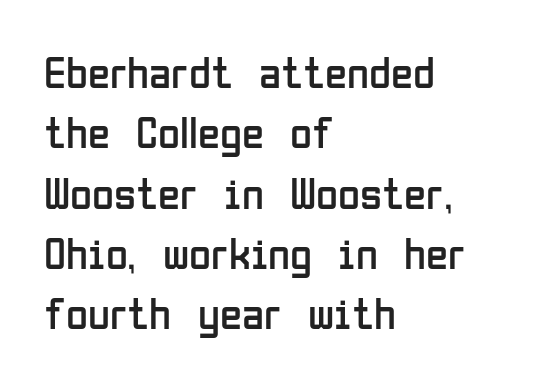
Q: Is the text bold? A: No.
Q: Is the text italic (slanted)? A: No, it is upright.
Q: Is the typeface a serif or a sans-serif typeface? A: Sans-serif.
Q: Is the text underlined? A: No.
Q: How is the paragraph aligned? A: Left-aligned.
Q: Is the spacing between letters normal or unusually wide? A: Normal.
Q: Is the spacing between lines tight, normal or loose? A: Normal.
Q: Width (condensed, normal, or wide)? A: Condensed.
Q: Stroke contrast? A: Low.
Q: x-height? A: Medium.
Q: Monospaced? A: No.
